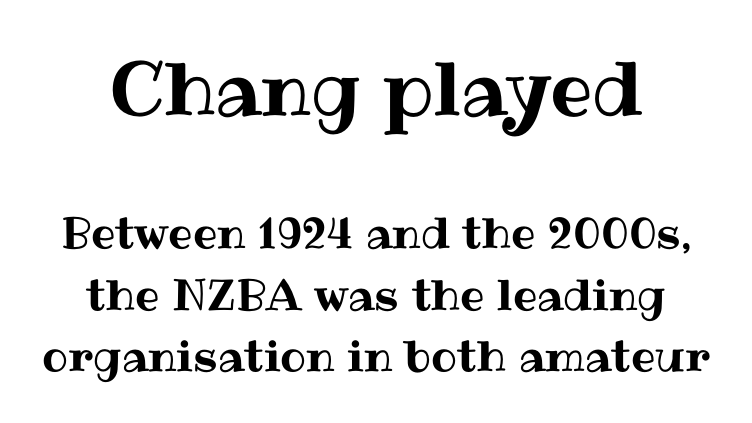
Q: Is the text italic (slanted)? A: No, it is upright.
Q: Is the text underlined? A: No.
Q: Is the spacing between letters normal or unusually wide? A: Normal.
Q: Is the spacing between lines tight, normal or loose? A: Normal.
Q: Which block of text is set in a larger size, the first (top) or the second (bottom)? A: The first (top) one.
Q: Width (condensed, normal, or wide)? A: Normal.
Q: Stroke contrast? A: Medium.
Q: x-height? A: Medium.
Q: Monospaced? A: No.
